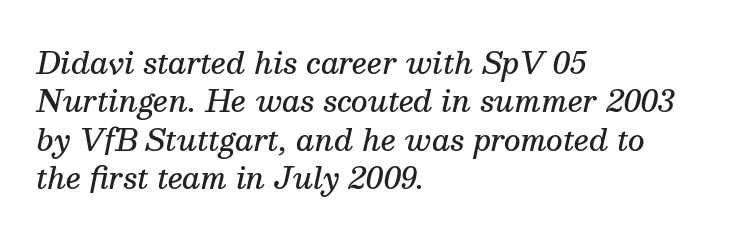
Q: Is the text bold? A: Semi-bold.
Q: Is the text italic (slanted)? A: Yes, it leans right by about 13 degrees.
Q: Is the typeface a serif or a sans-serif typeface? A: Serif.
Q: Is the text underlined? A: No.
Q: How is the paragraph aligned? A: Left-aligned.
Q: Is the spacing between letters normal or unusually wide? A: Normal.
Q: Is the spacing between lines tight, normal or loose? A: Normal.
Q: Width (condensed, normal, or wide)? A: Normal.
Q: Stroke contrast? A: Medium.
Q: x-height? A: Medium.
Q: Monospaced? A: No.
